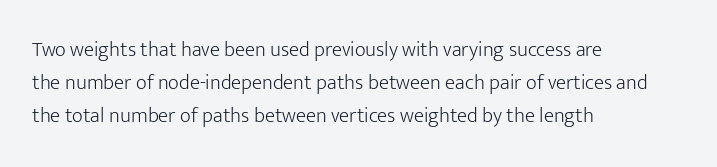
The image shows 21 px text type, upright; set left-aligned, normal line spacing (1.58x), normal letter spacing, not underlined.
